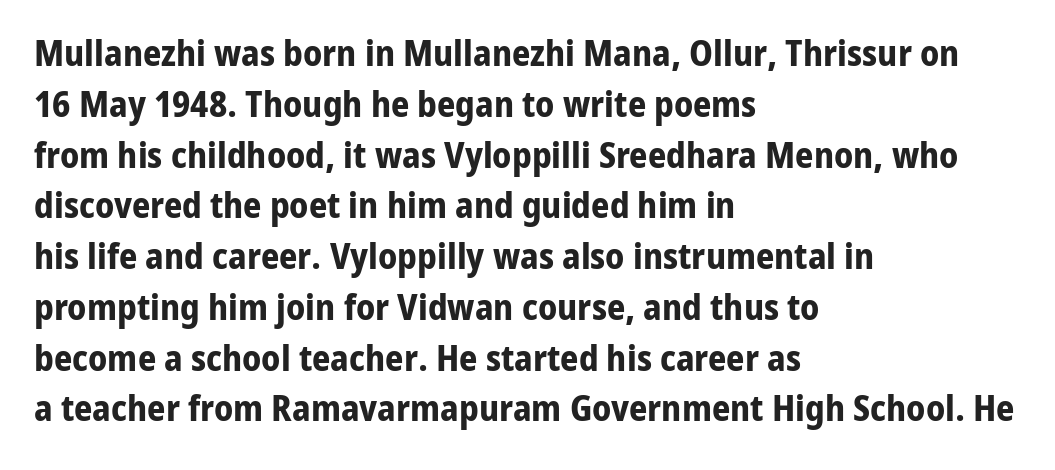
Look at the bottom of the vertical strokes: they stop flat, with no serifs. Rendered with straight, roman letterforms. The gap between lines stays unmarked. What weight is shown? A full bold with thick strokes. Summary of vertical rhythm: regular, with standard interline spacing. Spacing verdict: proportional, widths tailored to each character.
